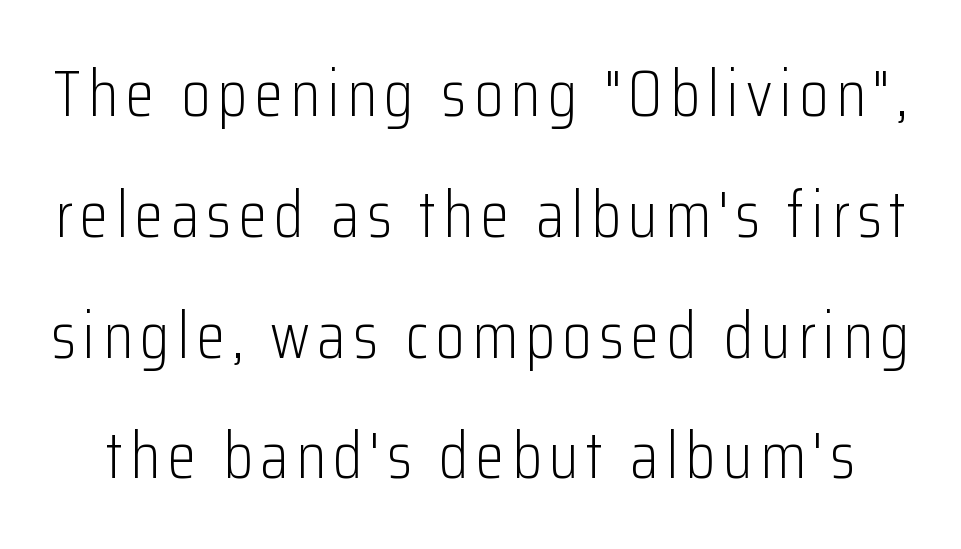
This sample has the flowing, uneven cadence of proportional lettering. Ordinary non-slanted type is in use. The area under the type is left untouched. Stems here are at most as thick as an everyday book face. Does the type have serifs? No, each stem ends abruptly.
